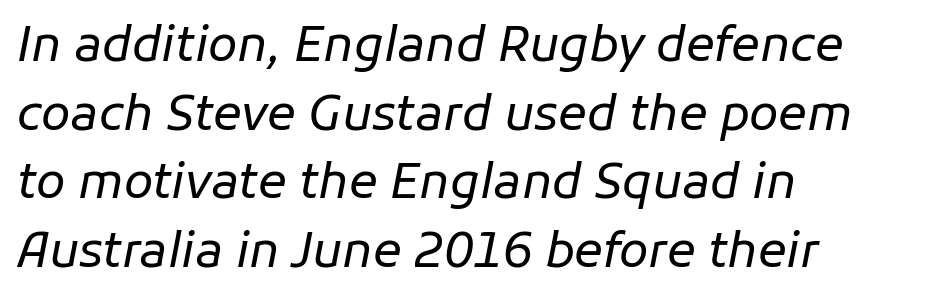
One glance says typical: line gaps are just what's usual. The zone under the glyphs is completely vacant. If you drew a ruler down the left edge, every line would touch it. The face used here is proportionally spaced, like ordinary book or web type. Summary of weight: not heavy and not bold.
